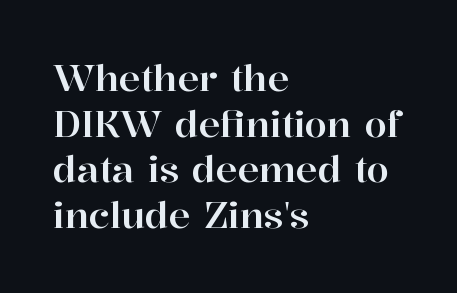
Horizontal bands of white between lines are of average thickness. Regarding serifs, this sample has them. Every character sits straight up, as roman type does. The gap between lines stays unmarked. The letters sit at their default tracking, neither squeezed nor spread. Compared with a centered layout, this one pins lines to the left instead.
